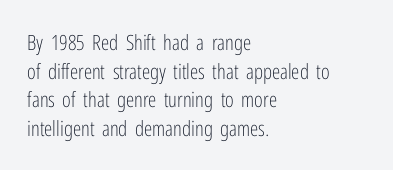
The image shows 21 px text type, upright; set left-aligned, normal line spacing (1.36x), normal letter spacing, not underlined.
